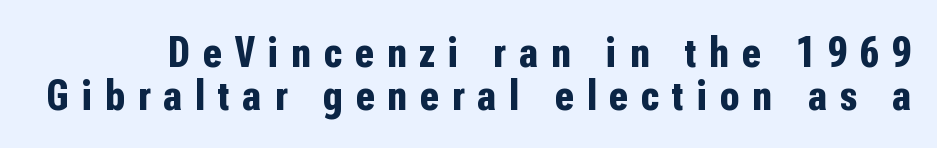
{"serif": "no", "italic": "no", "bold": "yes", "weight": "bold", "width": "condensed", "stroke_contrast": "low", "x_height": "medium", "monospaced": "no", "underline": "no", "line_spacing": "tight", "line_spacing_ratio": 0.98, "letter_spacing": "wide", "letter_spacing_em": 0.3, "glyph_px": 44}
